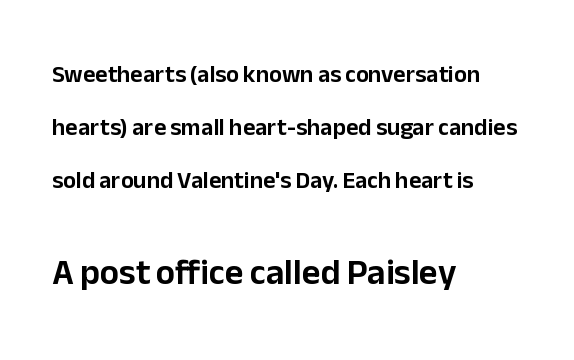
Q: Is the text italic (slanted)? A: No, it is upright.
Q: Is the typeface a serif or a sans-serif typeface? A: Sans-serif.
Q: Is the text underlined? A: No.
Q: How is the paragraph aligned? A: Left-aligned.
Q: Is the spacing between letters normal or unusually wide? A: Normal.
Q: Is the spacing between lines tight, normal or loose? A: Loose.
Q: Which block of text is set in a larger size, the first (top) or the second (bottom)? A: The second (bottom) one.
Q: Width (condensed, normal, or wide)? A: Normal.
Q: Stroke contrast? A: Low.
Q: x-height? A: Medium.
Q: Monospaced? A: No.
